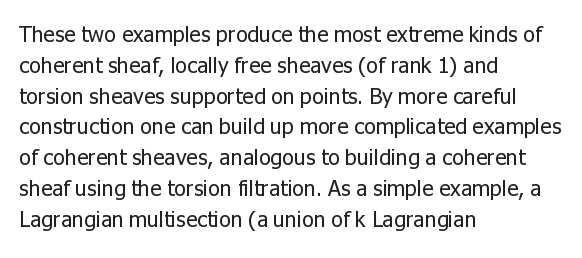
Q: Is the text bold? A: No.
Q: Is the text italic (slanted)? A: No, it is upright.
Q: Is the text underlined? A: No.
Q: How is the paragraph aligned? A: Left-aligned.
Q: Is the spacing between letters normal or unusually wide? A: Normal.
Q: Is the spacing between lines tight, normal or loose? A: Normal.
